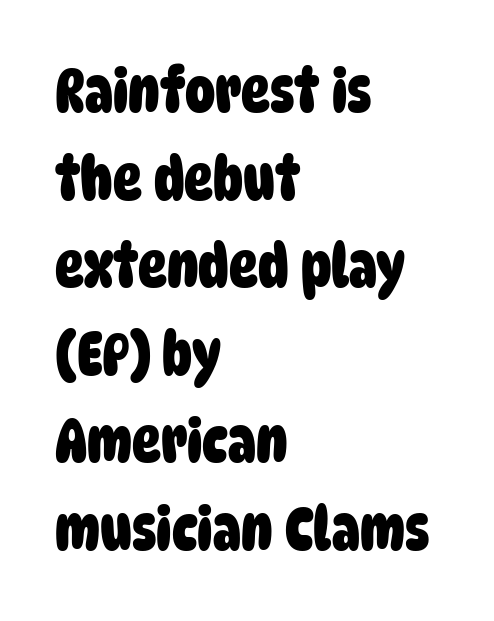
The image shows 60 px heavy, condensed sans-serif type; set left-aligned, normal line spacing (1.46x), normal letter spacing, not underlined; low stroke contrast and a large x-height.
